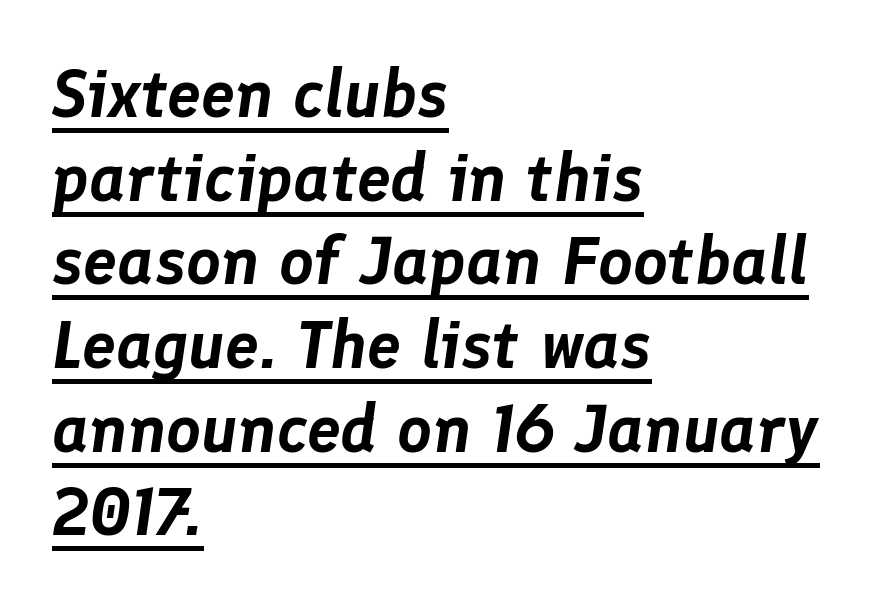
{"italic": "yes", "lean": "right", "slant_degrees": 8, "width": "normal", "stroke_contrast": "low", "x_height": "medium", "monospaced": "no", "underline": "yes", "align": "left", "line_spacing_ratio": 1.23, "letter_spacing": "normal", "letter_spacing_em": 0.0, "glyph_px": 68}
